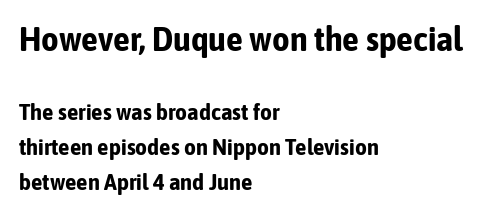
Vertical strokes here are truly vertical. These lines are rendered in a variable-pitch font. This block has exactly the height ordinary leading produces. The text was rendered using a sans face with plain stroke endings. Each line starts at the same left margin while the right side varies.
